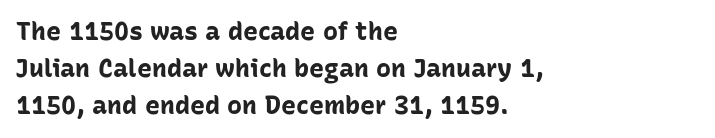
Q: Is the text bold? A: Yes.
Q: Is the text italic (slanted)? A: No, it is upright.
Q: Is the text underlined? A: No.
Q: How is the paragraph aligned? A: Left-aligned.
Q: Is the spacing between letters normal or unusually wide? A: Normal.
Q: Is the spacing between lines tight, normal or loose? A: Normal.
